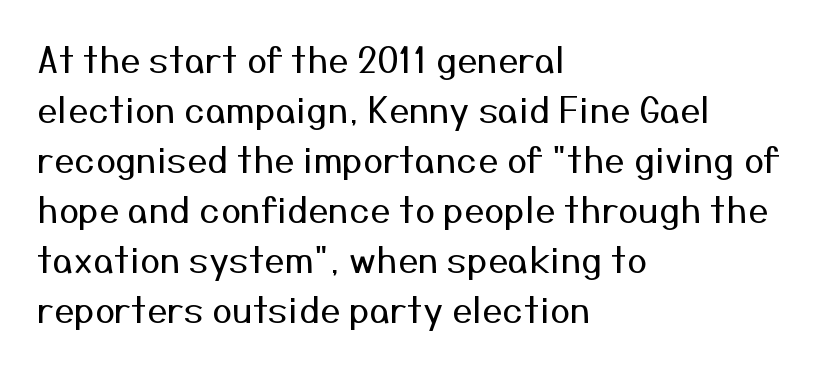
The image shows 36 px regular-weight sans-serif type, upright; set left-aligned, normal line spacing (1.39x), normal letter spacing, not underlined; medium stroke contrast and a medium x-height.
